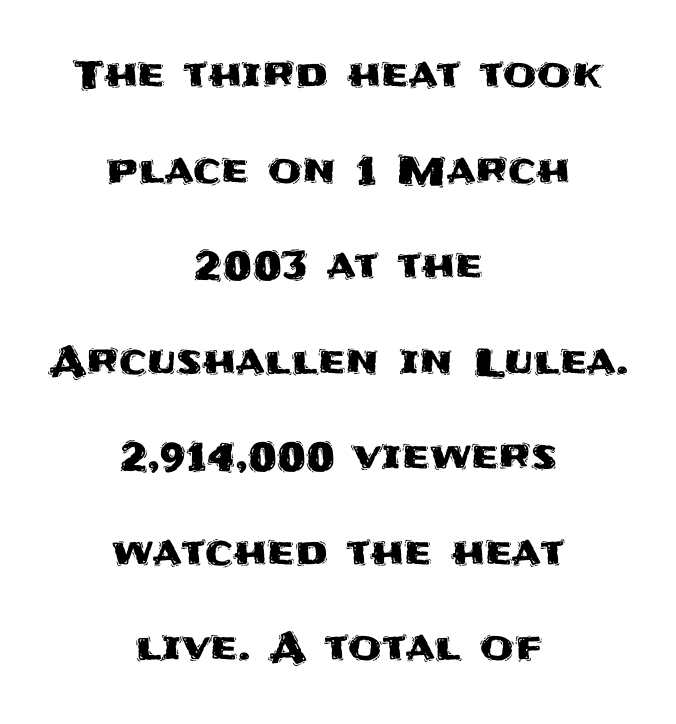
The image shows 39 px sans-serif type, upright; set centered, loose line spacing (2.45x), normal letter spacing, not underlined; medium stroke contrast and a large x-height.
